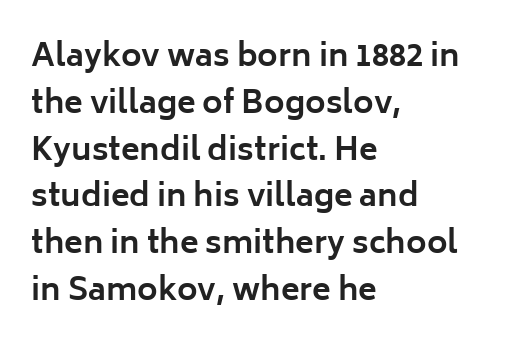
The characters look thick and weighty, a clear bold. Quick note: underline off. The text block is weighted toward the left margin, trailing off unevenly rightward. You can tell it's not italic because the verticals are truly vertical.
